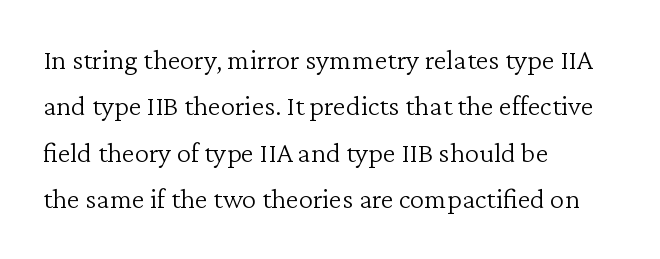
The image shows 29 px light serif type, upright; set left-aligned, normal line spacing (1.6x), normal letter spacing, not underlined; low stroke contrast and a medium x-height.
